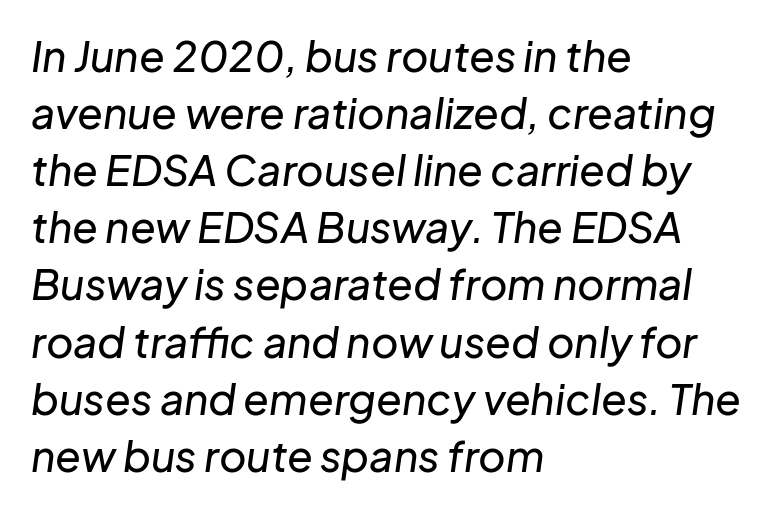
Q: Is the text italic (slanted)? A: Yes, it leans right by about 8 degrees.
Q: Is the text underlined? A: No.
Q: How is the paragraph aligned? A: Left-aligned.
Q: Is the spacing between letters normal or unusually wide? A: Normal.
Q: Is the spacing between lines tight, normal or loose? A: Normal.
Q: Width (condensed, normal, or wide)? A: Normal.
Q: Stroke contrast? A: Low.
Q: x-height? A: Medium.
Q: Monospaced? A: No.
